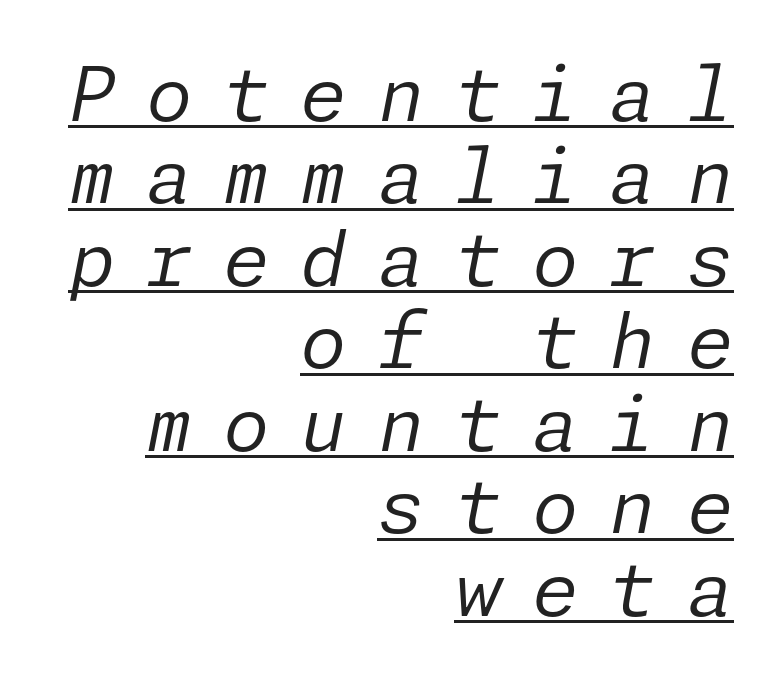
The image shows 75 px regular-weight type, italic (leaning right); set right-aligned, tight line spacing (1.1x), unusually wide letter spacing (+0.41 em), underlined; low stroke contrast and a medium x-height.
